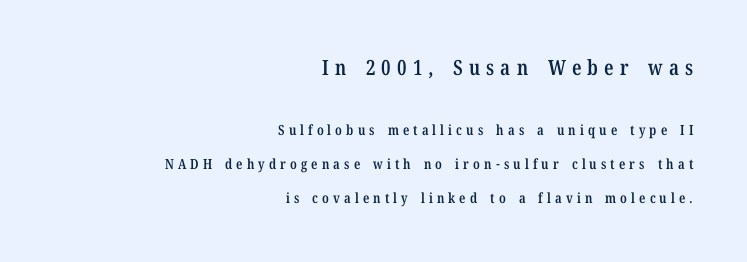
Leading is clearly above the norm, producing a sparse column. Notice how the stems are strictly vertical — no italics here. The initial chunk of copy outweighs the following chunk in type size. Check the space under the baseline: it is left empty. Strokes here are thickened, but only to semibold level.
